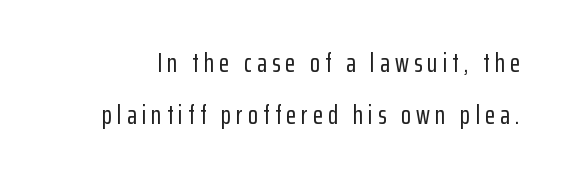
Tracking value appears strongly positive — letters spread wide. Plain, unruled lines of type. The vertical gap from one line to the next is large. If you drew a line through each stem, it would be perfectly vertical.
